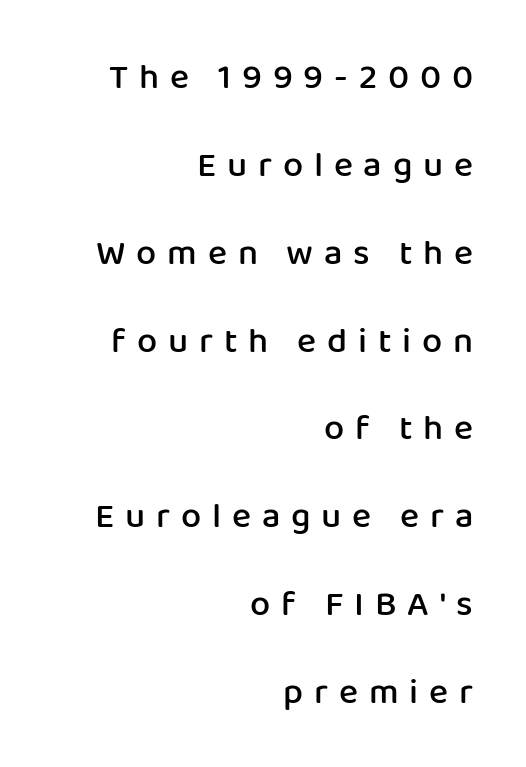
Q: Is the text bold? A: Semi-bold.
Q: Is the text italic (slanted)? A: No, it is upright.
Q: Is the typeface a serif or a sans-serif typeface? A: Sans-serif.
Q: Is the text underlined? A: No.
Q: How is the paragraph aligned? A: Right-aligned.
Q: Is the spacing between letters normal or unusually wide? A: Unusually wide.
Q: Is the spacing between lines tight, normal or loose? A: Loose.
Q: Width (condensed, normal, or wide)? A: Normal.
Q: Stroke contrast? A: Low.
Q: x-height? A: Medium.
Q: Monospaced? A: No.
